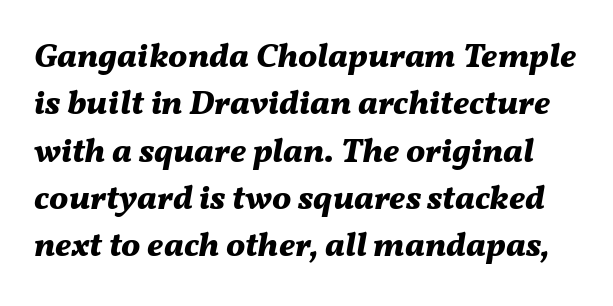
{"italic": "yes", "lean": "right", "slant_degrees": 11, "bold": "yes", "weight": "bold", "width": "normal", "stroke_contrast": "medium", "x_height": "medium", "monospaced": "no", "underline": "no", "line_spacing": "normal", "line_spacing_ratio": 1.39, "letter_spacing": "normal", "letter_spacing_em": 0.0, "glyph_px": 34}
